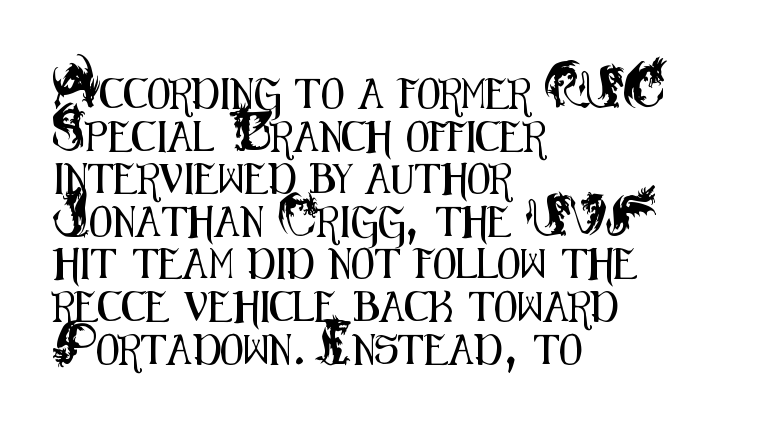
The image shows 30 px condensed sans-serif type, upright; set left-aligned, normal line spacing (1.42x), normal letter spacing, not underlined; medium stroke contrast and a small x-height.
